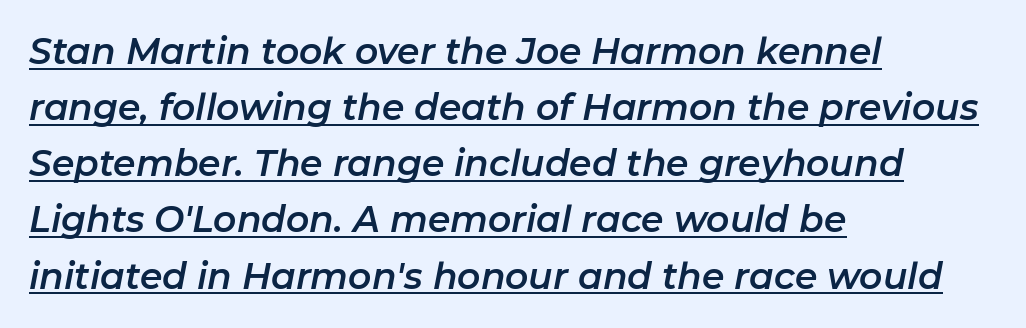
The image shows 36 px text type, italic (leaning right); set left-aligned, normal line spacing (1.56x), normal letter spacing, underlined; low stroke contrast and a medium x-height.
